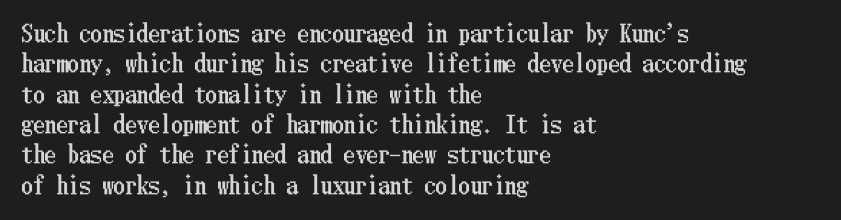
{"italic": "no", "underline": "no", "align": "left", "line_spacing": "normal", "line_spacing_ratio": 1.32, "letter_spacing": "normal", "letter_spacing_em": 0.0, "glyph_px": 23}
